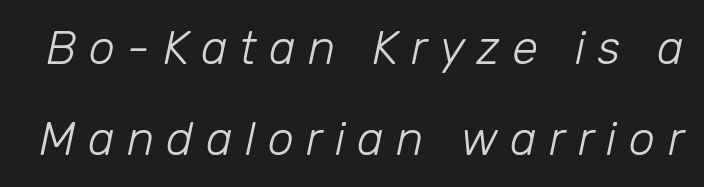
Q: Is the text bold? A: No.
Q: Is the text italic (slanted)? A: Yes, it leans right by about 12 degrees.
Q: Is the text underlined? A: No.
Q: Is the spacing between letters normal or unusually wide? A: Unusually wide.
Q: Is the spacing between lines tight, normal or loose? A: Loose.
Q: Width (condensed, normal, or wide)? A: Normal.
Q: Stroke contrast? A: Low.
Q: x-height? A: Medium.
Q: Monospaced? A: No.
